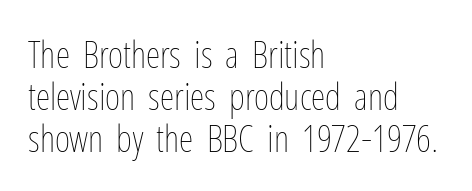
The passage shown is not underscored anywhere. The ragged edge is on the right, which tells us the setting is flush left. Upright lettering throughout. The vertical gap from one line to the next is small.
